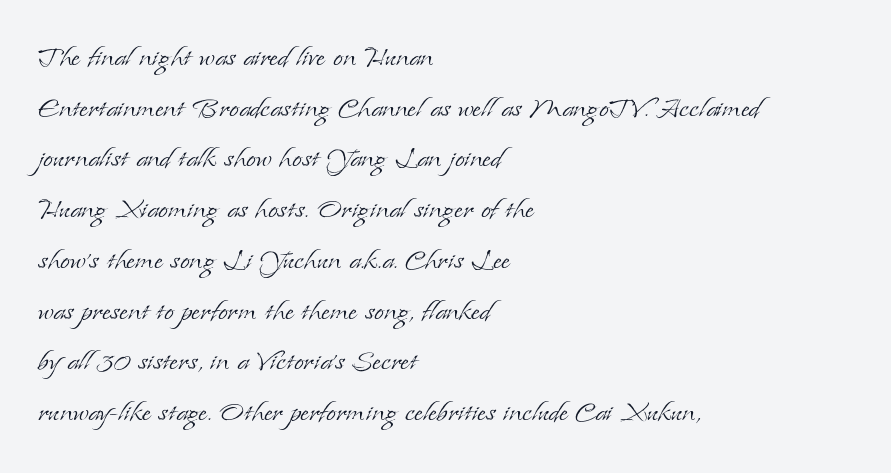
The image shows 35 px light serif type; set left-aligned, normal line spacing (1.45x), normal letter spacing, not underlined; low stroke contrast and a small x-height.
